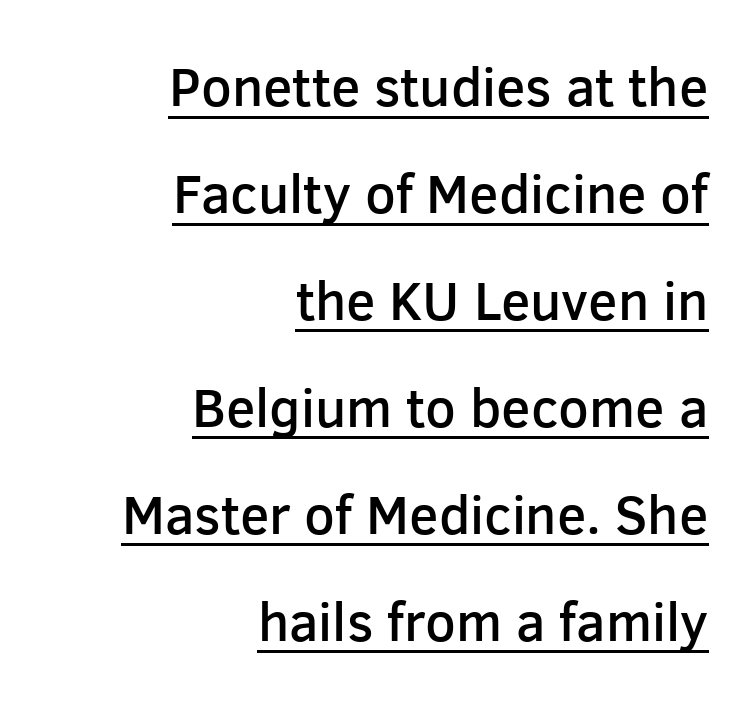
The image shows 54 px semibold sans-serif type, upright; set right-aligned, loose line spacing (1.98x), normal letter spacing, underlined; low stroke contrast and a medium x-height.
